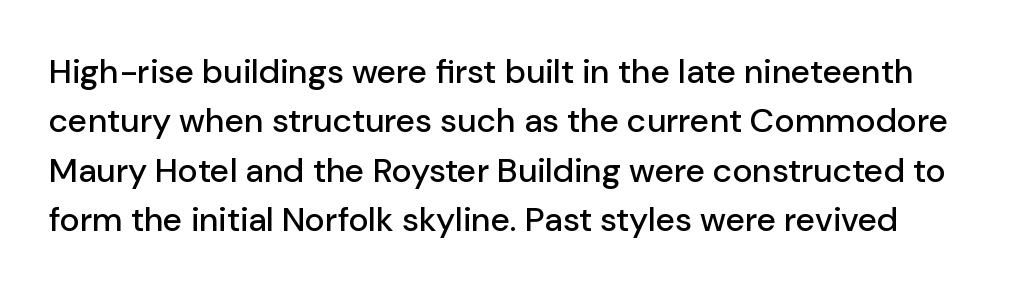
Q: Is the text italic (slanted)? A: No, it is upright.
Q: Is the typeface a serif or a sans-serif typeface? A: Sans-serif.
Q: Is the text underlined? A: No.
Q: Is the spacing between letters normal or unusually wide? A: Normal.
Q: Is the spacing between lines tight, normal or loose? A: Normal.
Q: Width (condensed, normal, or wide)? A: Normal.
Q: Stroke contrast? A: Low.
Q: x-height? A: Medium.
Q: Monospaced? A: No.
